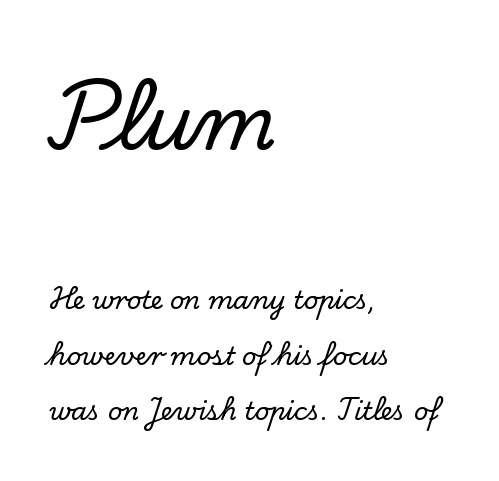
{"serif": "yes", "width": "normal", "stroke_contrast": "low", "x_height": "small", "monospaced": "no", "underline": "no", "align": "left", "line_spacing": "loose", "line_spacing_ratio": 2.22, "letter_spacing": "normal", "letter_spacing_em": 0.0, "larger_block": "first", "size_ratio": 3.0, "glyph_px": 75}
